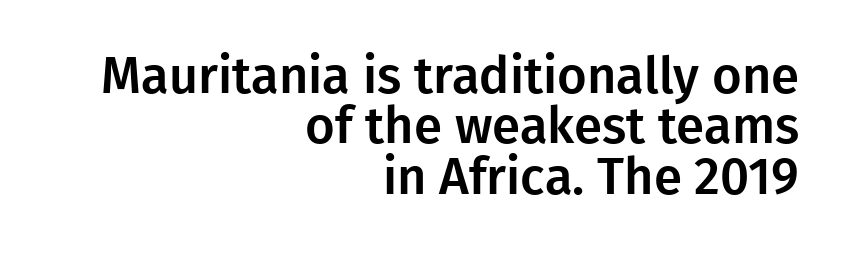
{"serif": "no", "italic": "no", "width": "normal", "stroke_contrast": "low", "x_height": "medium", "monospaced": "no", "underline": "no", "align": "right", "line_spacing": "tight", "line_spacing_ratio": 0.99, "letter_spacing": "normal", "letter_spacing_em": 0.0, "glyph_px": 51}
